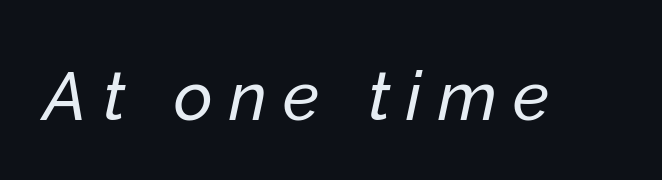
{"italic": "yes", "lean": "right", "slant_degrees": 12, "width": "normal", "stroke_contrast": "low", "x_height": "medium", "monospaced": "no", "underline": "no", "letter_spacing": "wide", "letter_spacing_em": 0.24, "glyph_px": 67}
